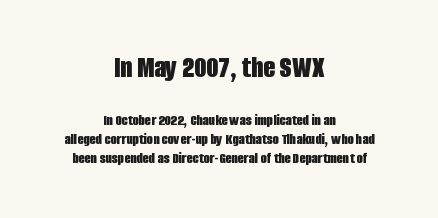
{"serif": "no", "italic": "no", "bold": "yes", "weight": "bold", "width": "condensed", "stroke_contrast": "low", "x_height": "large", "monospaced": "no", "underline": "no", "align": "center", "line_spacing_ratio": 1.18, "letter_spacing": "normal", "letter_spacing_em": 0.0, "larger_block": "first", "size_ratio": 1.94, "glyph_px": 31}
